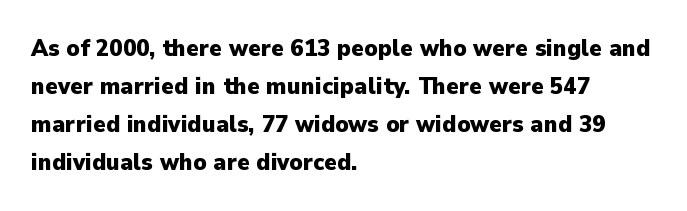
{"italic": "no", "bold": "yes", "underline": "no", "align": "left", "line_spacing": "normal", "line_spacing_ratio": 1.59, "letter_spacing": "normal", "letter_spacing_em": 0.0, "glyph_px": 24}
